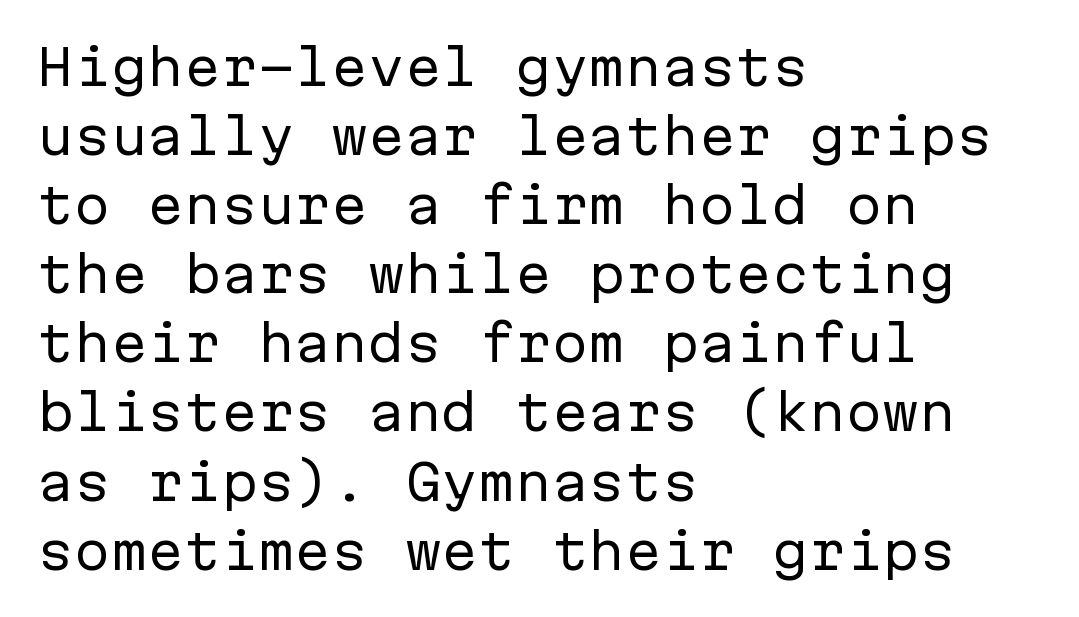
Spacing verdict: monospaced, one width for all characters. Horizontally, the lines are justified to the leading edge only. The string is rendered with underlining switched off. Observe the absence of serifs on each vertical stroke in this sample.
